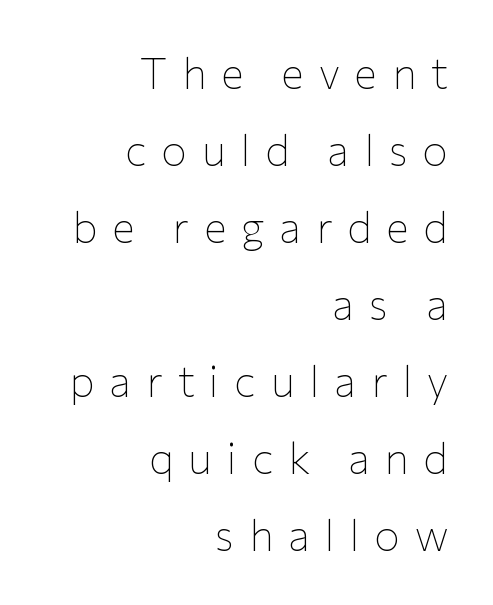
The image shows 43 px thin sans-serif type, upright; set right-aligned, line spacing 1.79x, unusually wide letter spacing (+0.34 em), not underlined; low stroke contrast and a medium x-height.
